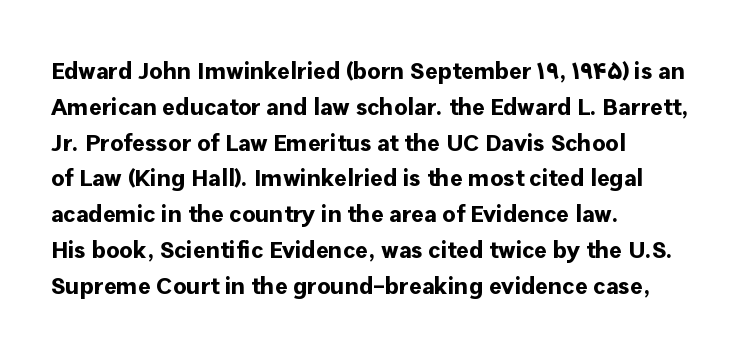
Italic: no, the glyphs are upright roman. Reading down the column, the eye jumps a familiar distance to each next line. Each row of text sits above clean, open space. Chunky letters — that's bold for sure.
